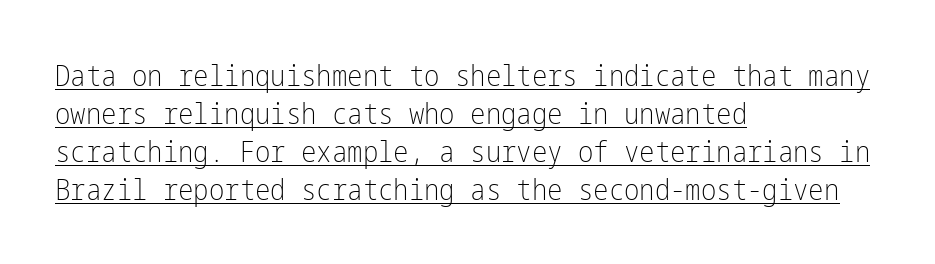
Nobody touched the tracking dial on this one. The passage shown is not bold in any degree. Casual observation: everything's shoved over to the left. Every word sits above its own underline. These lines are composed in type without serifs.
